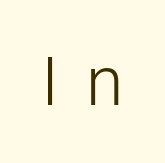
The image shows 68 px light sans-serif type, upright; set unusually wide letter spacing (+0.4 em), not underlined; low stroke contrast and a medium x-height.
